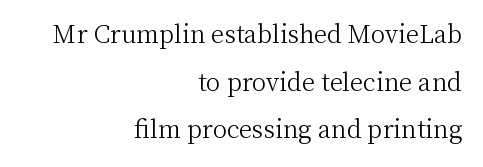
{"italic": "no", "bold": "no", "underline": "no", "align": "right", "line_spacing": "loose", "line_spacing_ratio": 1.98, "letter_spacing": "normal", "letter_spacing_em": 0.0, "glyph_px": 24}
